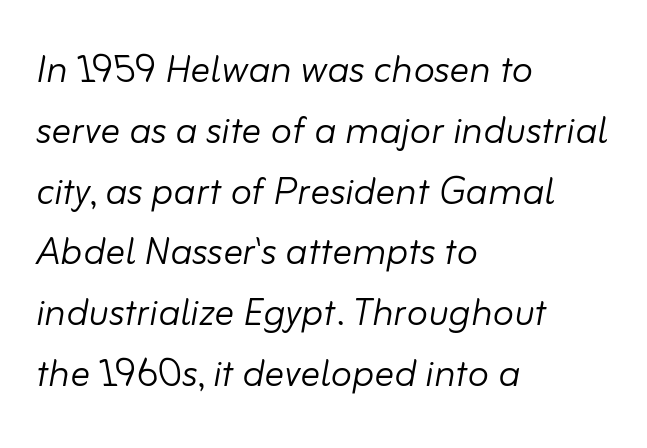
{"italic": "yes", "lean": "right", "slant_degrees": 10, "bold": "no", "weight": "light", "width": "normal", "stroke_contrast": "low", "x_height": "small", "monospaced": "no", "underline": "no", "align": "left", "line_spacing_ratio": 1.24, "letter_spacing": "normal", "letter_spacing_em": 0.0, "glyph_px": 49}
